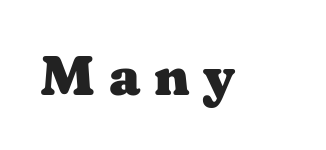
Italic: no, the glyphs are upright roman. Clear beneath every line of the passage. The passage shown is typed in a proportional face where columns would drift. Each glyph is drawn with heavy, bold strokes. The tracking jumps out immediately: characters are airy and widely separated. Letterform terminals end in serifs throughout the passage.
